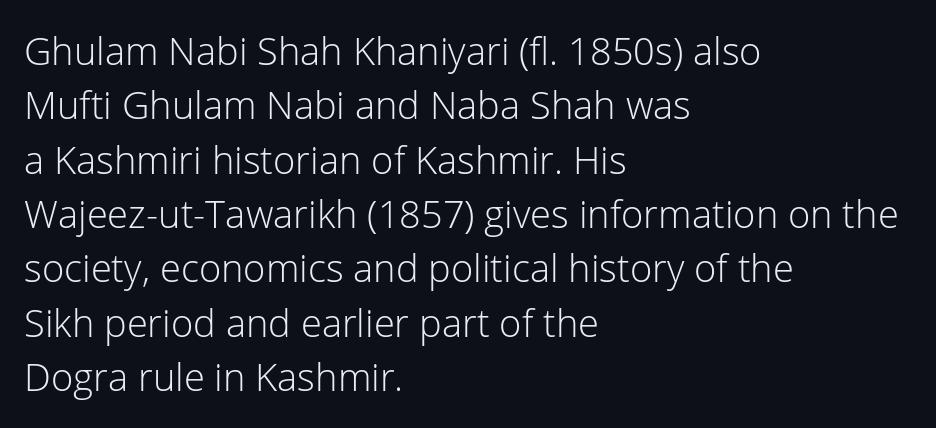
{"serif": "no", "italic": "no", "bold": "no", "weight": "light", "width": "normal", "stroke_contrast": "low", "x_height": "medium", "monospaced": "no", "underline": "no", "align": "left", "line_spacing": "normal", "line_spacing_ratio": 1.43, "letter_spacing": "normal", "letter_spacing_em": 0.0, "glyph_px": 38}
